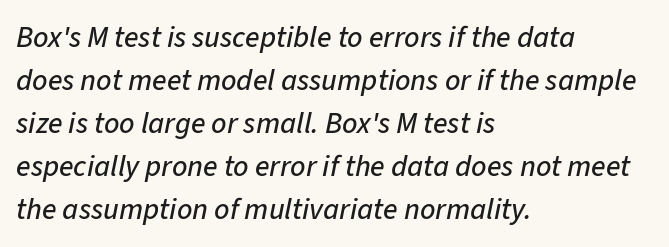
Q: Is the text italic (slanted)? A: Yes, it leans right by about 11 degrees.
Q: Is the text underlined? A: No.
Q: How is the paragraph aligned? A: Left-aligned.
Q: Is the spacing between letters normal or unusually wide? A: Normal.
Q: Is the spacing between lines tight, normal or loose? A: Normal.
Q: Width (condensed, normal, or wide)? A: Normal.
Q: Stroke contrast? A: Low.
Q: x-height? A: Medium.
Q: Monospaced? A: No.
